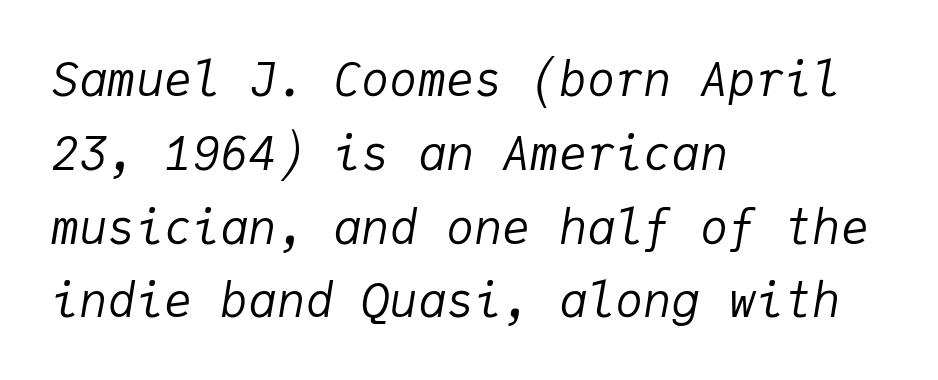
{"italic": "yes", "lean": "right", "slant_degrees": 9, "bold": "no", "weight": "regular", "width": "normal", "stroke_contrast": "low", "x_height": "medium", "monospaced": "yes", "underline": "no", "align": "left", "line_spacing": "normal", "line_spacing_ratio": 1.57, "letter_spacing": "normal", "letter_spacing_em": 0.0, "glyph_px": 47}
